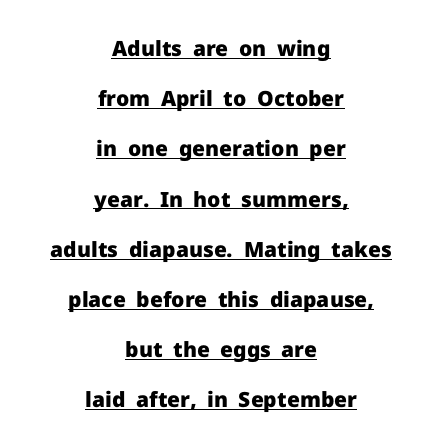
Q: Is the text bold? A: Yes.
Q: Is the text italic (slanted)? A: No, it is upright.
Q: Is the text underlined? A: Yes.
Q: How is the paragraph aligned? A: Centered.
Q: Is the spacing between letters normal or unusually wide? A: Normal.
Q: Is the spacing between lines tight, normal or loose? A: Loose.
